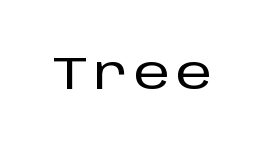
The image shows 46 px sans-serif type, upright; set not underlined; low stroke contrast and a large x-height.
